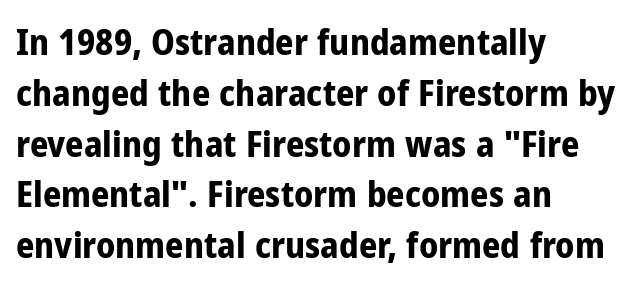
The image shows 36 px bold, condensed sans-serif type, upright; set left-aligned, normal line spacing (1.41x), normal letter spacing, not underlined; low stroke contrast and a medium x-height.
